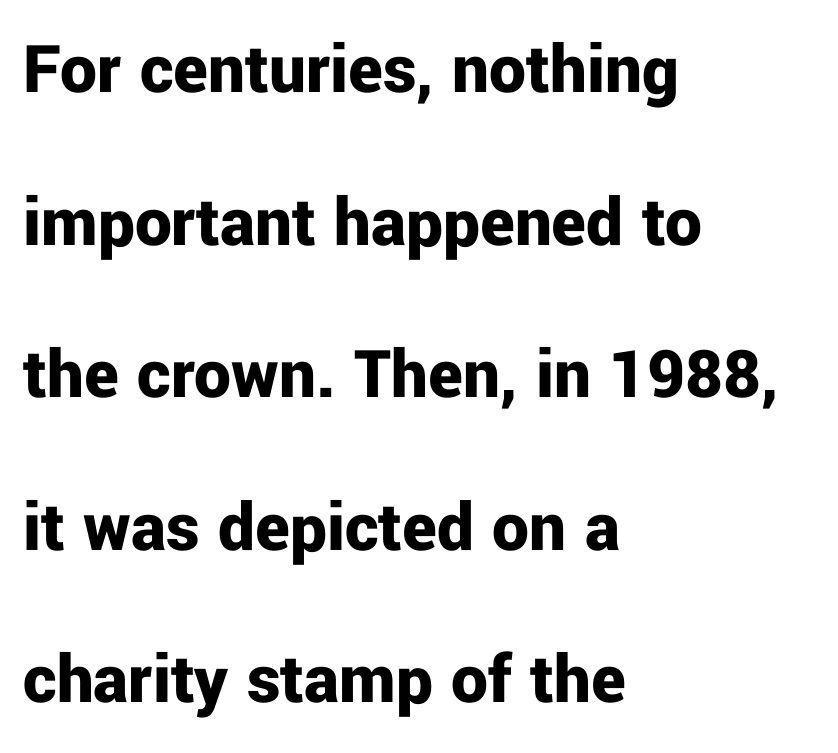
{"serif": "no", "italic": "no", "bold": "yes", "weight": "bold", "width": "normal", "stroke_contrast": "low", "x_height": "medium", "monospaced": "no", "underline": "no", "align": "left", "line_spacing": "loose", "line_spacing_ratio": 2.09, "letter_spacing": "normal", "letter_spacing_em": 0.0, "glyph_px": 73}
